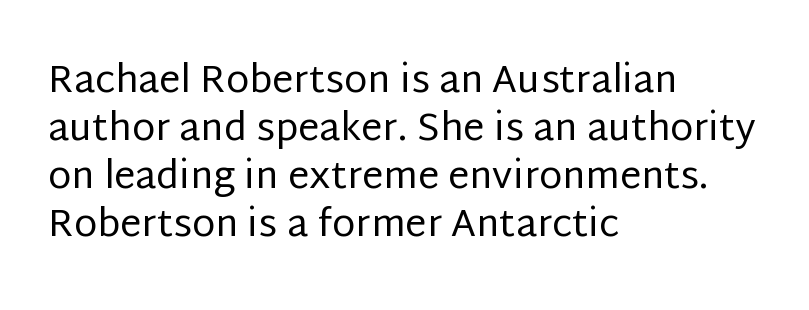
Tracking value appears to be zero — textbook default spacing. The rag falls on the right side of this text block. Nobody drew a line under any word here. A sans-serif font was chosen for this passage.
